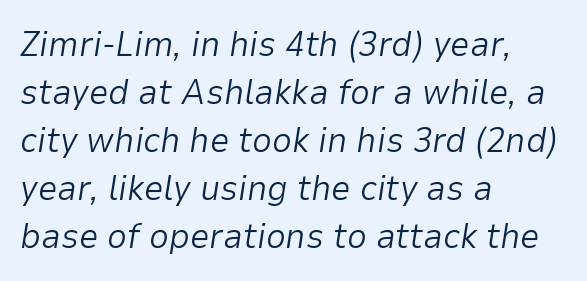
{"italic": "yes", "lean": "right", "slant_degrees": 9, "bold": "no", "weight": "light", "width": "normal", "stroke_contrast": "low", "x_height": "medium", "monospaced": "no", "underline": "no", "align": "left", "line_spacing": "normal", "line_spacing_ratio": 1.37, "letter_spacing": "normal", "letter_spacing_em": 0.0, "glyph_px": 35}
